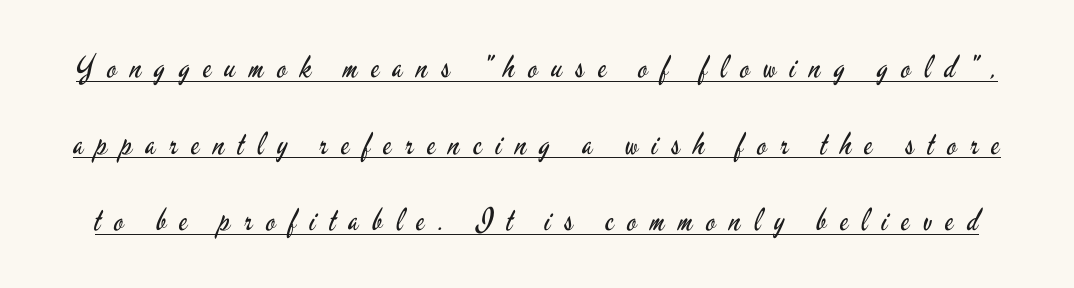
The image shows 31 px regular-weight, condensed sans-serif type; set loose line spacing (2.47x), unusually wide letter spacing (+0.44 em), underlined; low stroke contrast and a small x-height.
